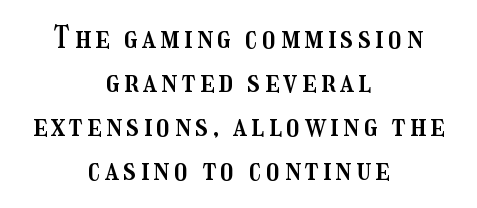
The image shows 30 px condensed type, upright; set centered, normal line spacing (1.47x), not underlined; medium stroke contrast and a medium x-height.
